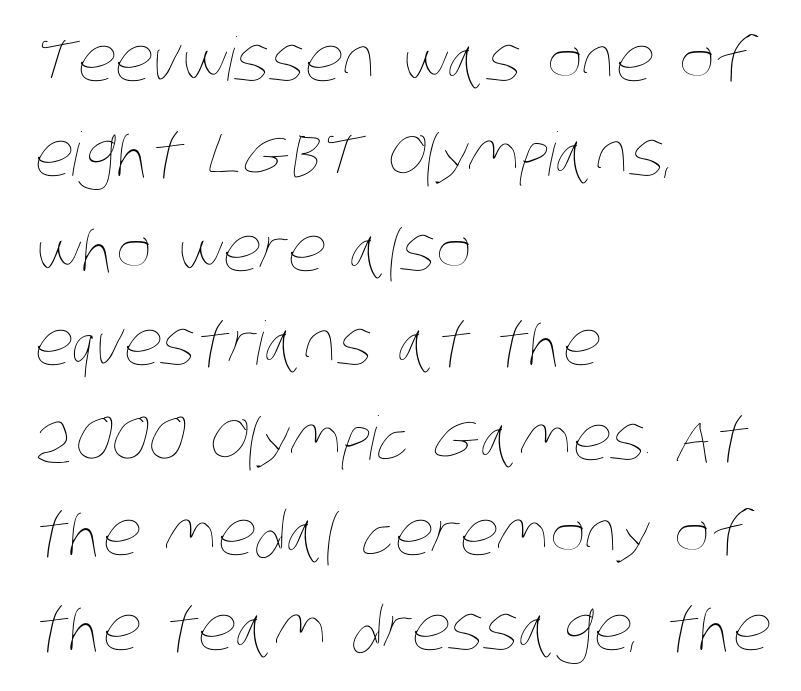
Each stroke keeps to a modest, everyday thickness or less. Leading: standard. Each letter keeps its own natural width here, so spacing adapts to shape. Any mark beneath the type? The region is blank.
